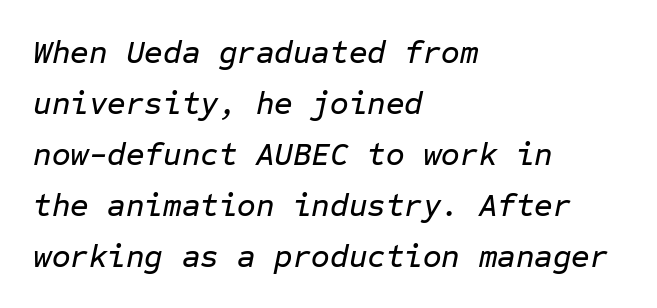
Q: Is the text italic (slanted)? A: Yes, it leans right by about 12 degrees.
Q: Is the text underlined? A: No.
Q: How is the paragraph aligned? A: Left-aligned.
Q: Is the spacing between letters normal or unusually wide? A: Normal.
Q: Is the spacing between lines tight, normal or loose? A: Normal.
Q: Width (condensed, normal, or wide)? A: Normal.
Q: Stroke contrast? A: Low.
Q: x-height? A: Medium.
Q: Monospaced? A: Yes.
